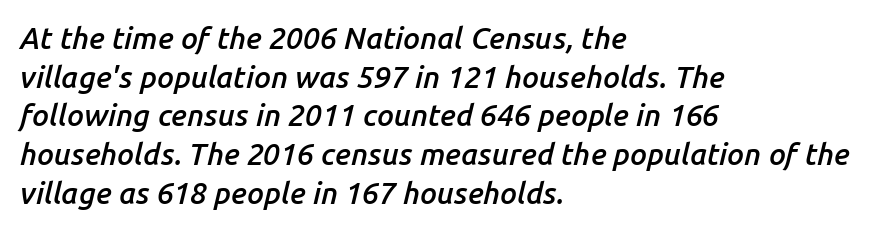
The image shows 30 px semibold type, italic (leaning right); set left-aligned, normal line spacing (1.29x), normal letter spacing, not underlined; low stroke contrast and a medium x-height.
